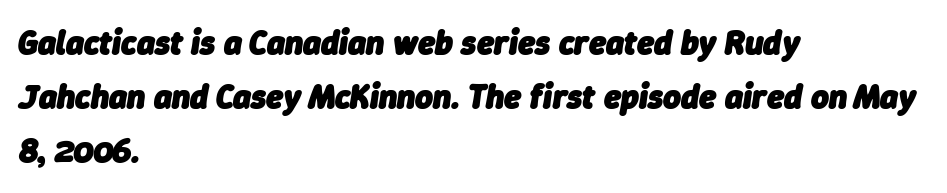
Q: Is the text bold? A: Yes.
Q: Is the text italic (slanted)? A: Yes, it leans right by about 9 degrees.
Q: Is the text underlined? A: No.
Q: How is the paragraph aligned? A: Left-aligned.
Q: Is the spacing between letters normal or unusually wide? A: Normal.
Q: Is the spacing between lines tight, normal or loose? A: Normal.
Q: Width (condensed, normal, or wide)? A: Normal.
Q: Stroke contrast? A: Low.
Q: x-height? A: Medium.
Q: Monospaced? A: No.
